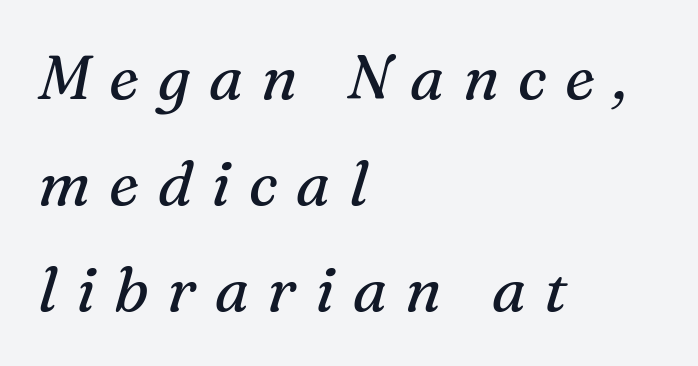
These lines are rendered in a variable-pitch font. To sum up the face: it has serifs. Beneath every word, the page is bare. Summary of weight: not heavy and not bold.
